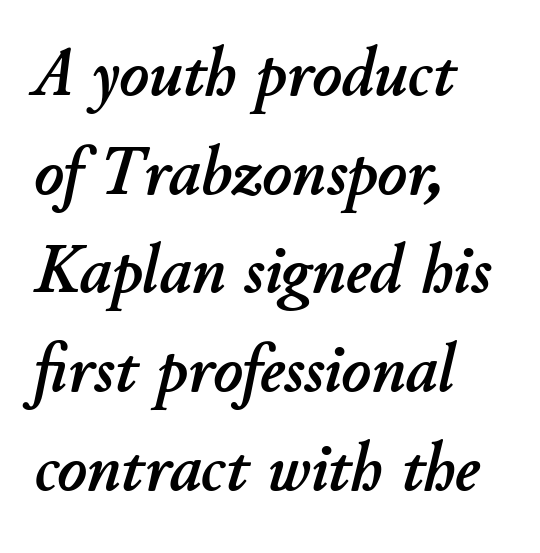
{"italic": "yes", "lean": "right", "slant_degrees": 11, "width": "normal", "stroke_contrast": "low", "x_height": "small", "monospaced": "no", "underline": "no", "align": "left", "line_spacing": "normal", "line_spacing_ratio": 1.41, "letter_spacing": "normal", "letter_spacing_em": 0.0, "glyph_px": 70}
